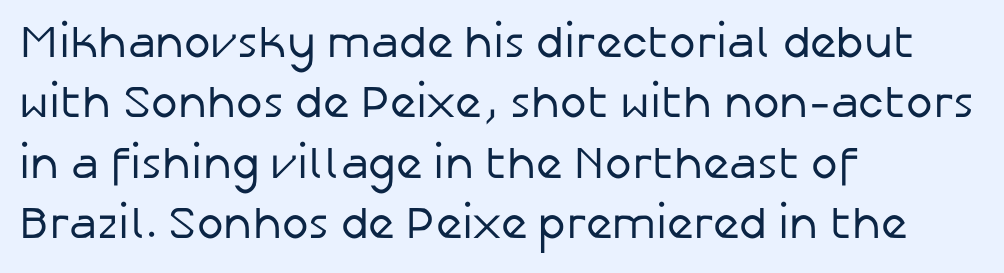
Underlining? Definitely not there. Stems and bowls with no extra thickness — not bold. Is the letter spacing exaggerated? No — it looks like the ordinary default. Type style note: lacks serifs. Horizontally, the lines are justified to the leading edge only.
